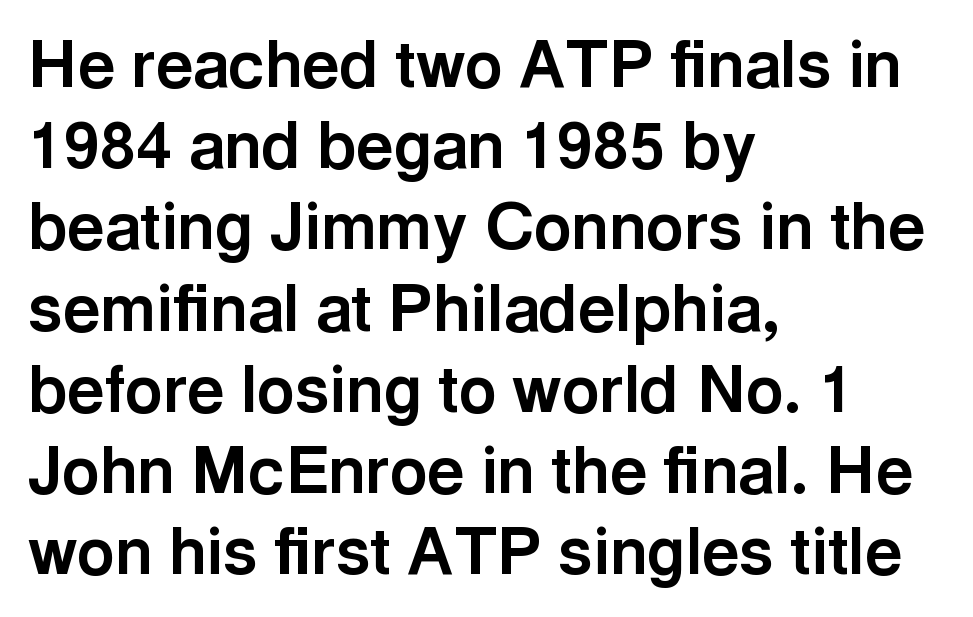
Q: Is the text bold? A: Yes.
Q: Is the text italic (slanted)? A: No, it is upright.
Q: Is the typeface a serif or a sans-serif typeface? A: Sans-serif.
Q: Is the text underlined? A: No.
Q: How is the paragraph aligned? A: Left-aligned.
Q: Is the spacing between letters normal or unusually wide? A: Normal.
Q: Is the spacing between lines tight, normal or loose? A: Normal.
Q: Width (condensed, normal, or wide)? A: Normal.
Q: x-height? A: Medium.
Q: Monospaced? A: No.
